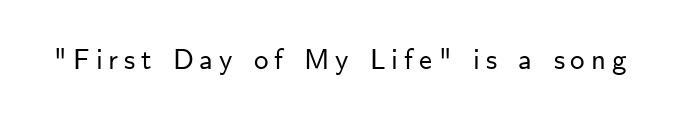
Q: Is the text italic (slanted)? A: No, it is upright.
Q: Is the typeface a serif or a sans-serif typeface? A: Sans-serif.
Q: Is the text underlined? A: No.
Q: Is the spacing between letters normal or unusually wide? A: Unusually wide.
Q: Width (condensed, normal, or wide)? A: Normal.
Q: Stroke contrast? A: Low.
Q: x-height? A: Small.
Q: Monospaced? A: No.
